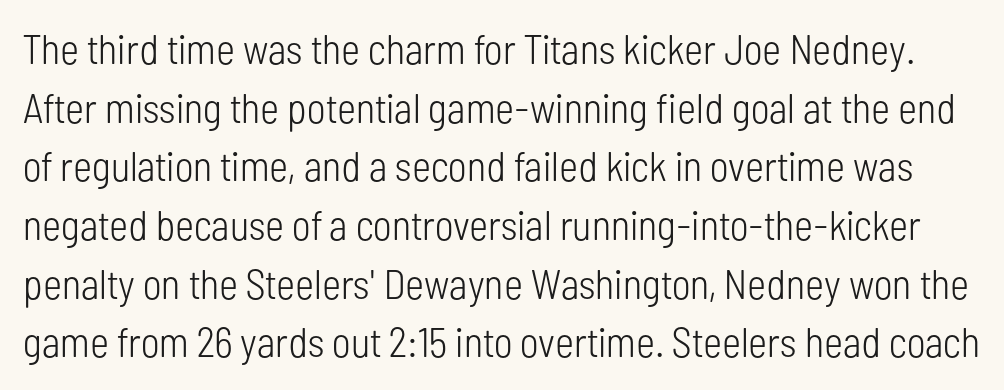
A typesetter would call this zero additional tracking. Serif or sans? Sans — the stroke terminals are bare. Each letter keeps its own natural width here, so spacing adapts to shape. A roman cut, with each character standing at attention. Rows of type keep a routine distance in the vertical direction. Descender tails drop into unmarked territory.
